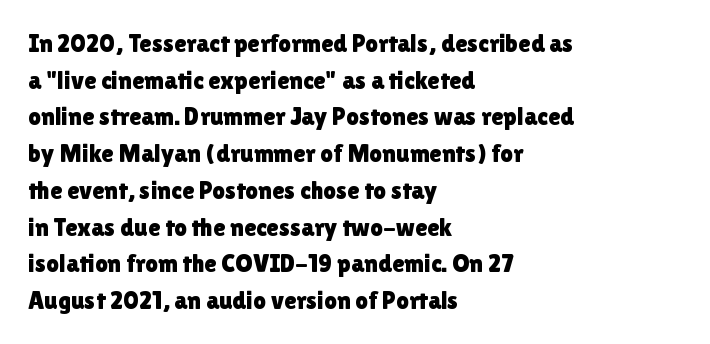
Q: Is the text italic (slanted)? A: No, it is upright.
Q: Is the text underlined? A: No.
Q: How is the paragraph aligned? A: Left-aligned.
Q: Is the spacing between letters normal or unusually wide? A: Normal.
Q: Is the spacing between lines tight, normal or loose? A: Normal.
